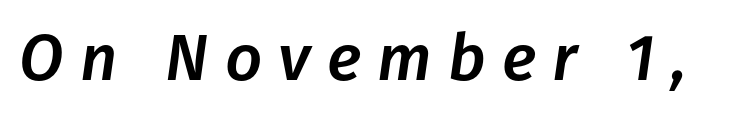
The rendering inserts visible extra space after every character. The gap between lines stays unmarked. The lettering tilts uniformly, giving the passage an italic look. You could not count columns in this text — the font is proportionally spaced.
